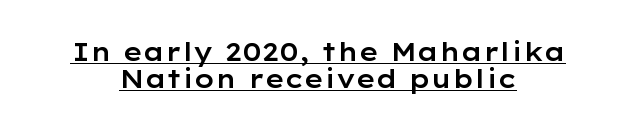
Q: Is the text italic (slanted)? A: No, it is upright.
Q: Is the text underlined? A: Yes.
Q: How is the paragraph aligned? A: Centered.
Q: Is the spacing between letters normal or unusually wide? A: Normal.
Q: Is the spacing between lines tight, normal or loose? A: Tight.
